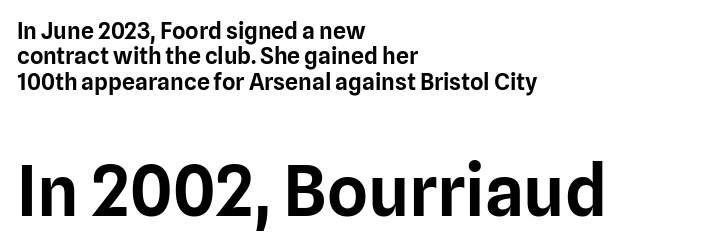
The image shows 70 px sans-serif type, upright; set left-aligned, tight line spacing (1.1x), normal letter spacing, not underlined; the second (bottom) block is 3.04x larger; low stroke contrast and a medium x-height.
